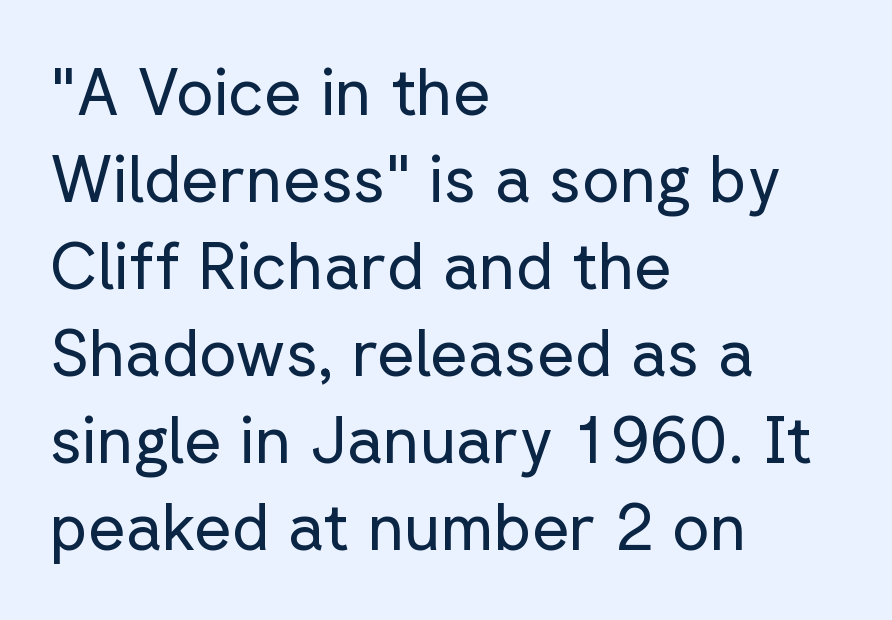
The compositor pushed each line to the left boundary. No extra ink here — the face is not bold. Caption: standard tracking, unaltered. The gap between lines stays unmarked. Look at the bottom of the vertical strokes: they stop flat, with no serifs.
